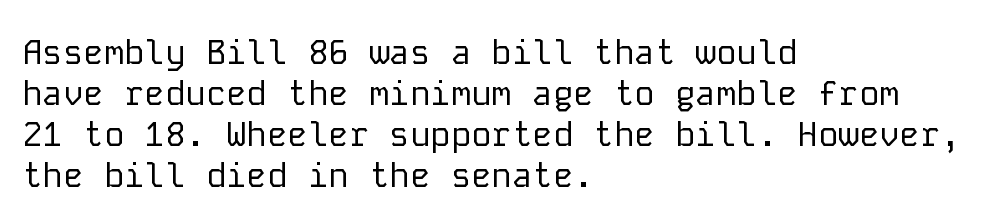
{"serif": "no", "italic": "no", "bold": "no", "weight": "regular", "width": "normal", "stroke_contrast": "low", "x_height": "medium", "monospaced": "yes", "underline": "no", "align": "left", "line_spacing_ratio": 1.21, "letter_spacing": "normal", "letter_spacing_em": 0.0, "glyph_px": 34}
